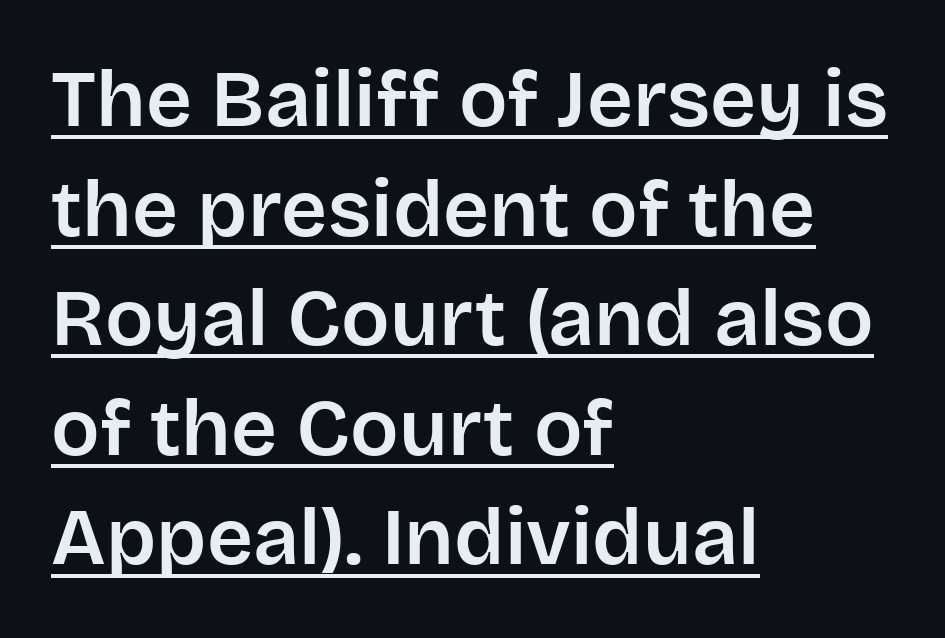
The image shows 80 px sans-serif type, upright; set left-aligned, normal line spacing (1.37x), normal letter spacing, underlined; low stroke contrast and a large x-height.
